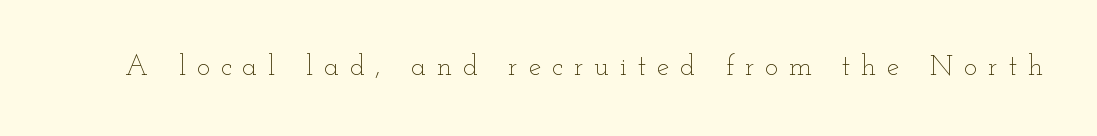
{"italic": "no", "bold": "no", "weight": "thin", "width": "wide", "stroke_contrast": "low", "x_height": "small", "monospaced": "no", "underline": "no", "letter_spacing": "wide", "letter_spacing_em": 0.39, "glyph_px": 28}
